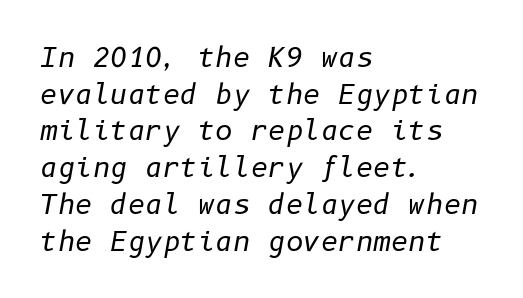
Line spacing here is normal. The tracking reads as untouched default to a designer's eye. These lines are set flush left with a ragged right edge. Style check: oblique. The cut favours lightness, reaching ordinary text weight at its darkest. No word sits above an underline.
